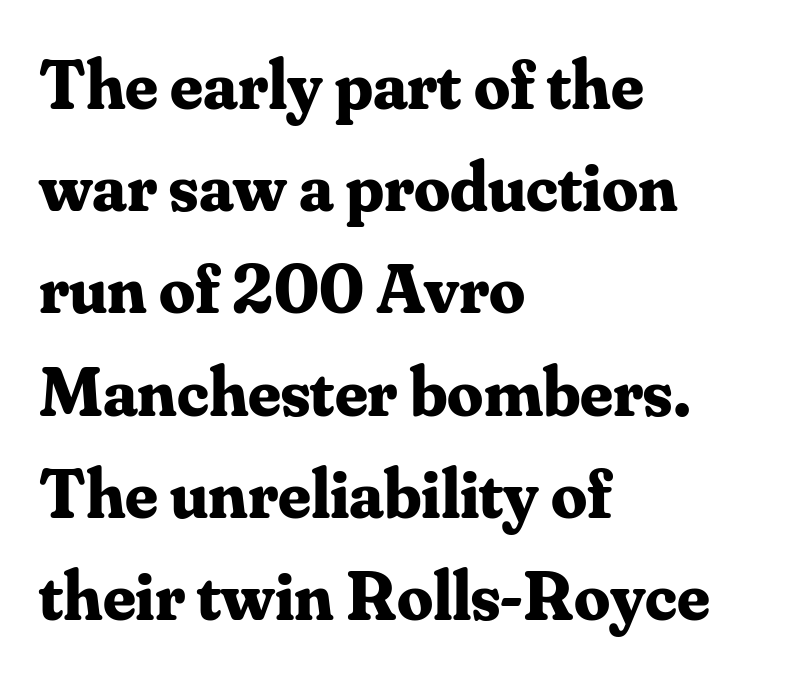
{"serif": "yes", "italic": "no", "bold": "yes", "weight": "bold", "width": "normal", "stroke_contrast": "medium", "x_height": "small", "monospaced": "no", "underline": "no", "align": "left", "line_spacing": "normal", "line_spacing_ratio": 1.44, "letter_spacing": "normal", "letter_spacing_em": 0.0, "glyph_px": 71}
